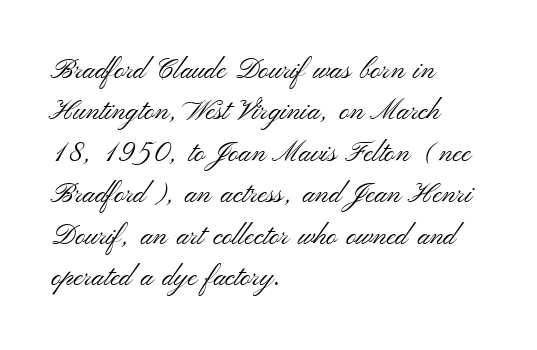
Q: Is the text bold? A: No.
Q: Is the text italic (slanted)? A: Yes.
Q: Is the typeface a serif or a sans-serif typeface? A: Sans-serif.
Q: Is the text underlined? A: No.
Q: How is the paragraph aligned? A: Left-aligned.
Q: Is the spacing between letters normal or unusually wide? A: Normal.
Q: Is the spacing between lines tight, normal or loose? A: Normal.
Q: Width (condensed, normal, or wide)? A: Wide.
Q: Stroke contrast? A: Medium.
Q: x-height? A: Small.
Q: Monospaced? A: No.
